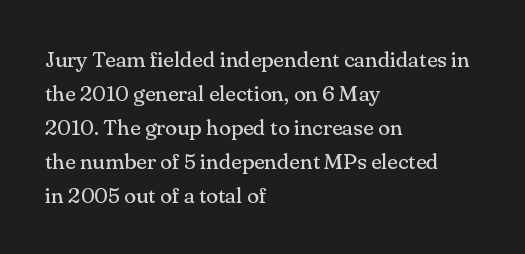
These lines stack with their left ends in a neat column. Any mark beneath the type? The region is blank. Short note: letters normally spaced. The type sits square on the baseline with zero lean.
